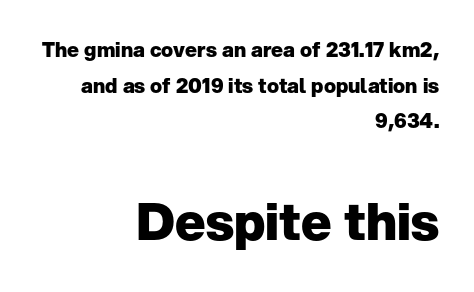
{"serif": "no", "italic": "no", "bold": "yes", "weight": "heavy", "width": "normal", "stroke_contrast": "low", "x_height": "medium", "monospaced": "no", "underline": "no", "align": "right", "line_spacing_ratio": 1.78, "letter_spacing": "normal", "letter_spacing_em": 0.0, "larger_block": "second", "size_ratio": 2.55, "glyph_px": 51}
